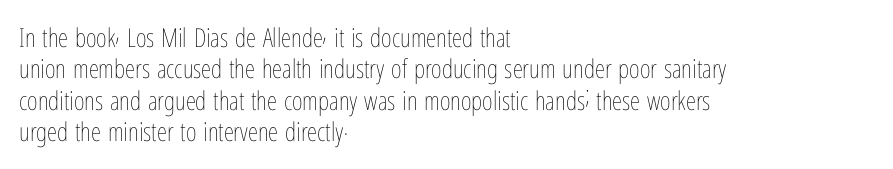
What stands out about the letter spacing? Nothing — it is the standard amount. The rendering anchors every line to the left-hand side. A light-to-regular cut is what we see here. Ordinary non-slanted type is in use.
